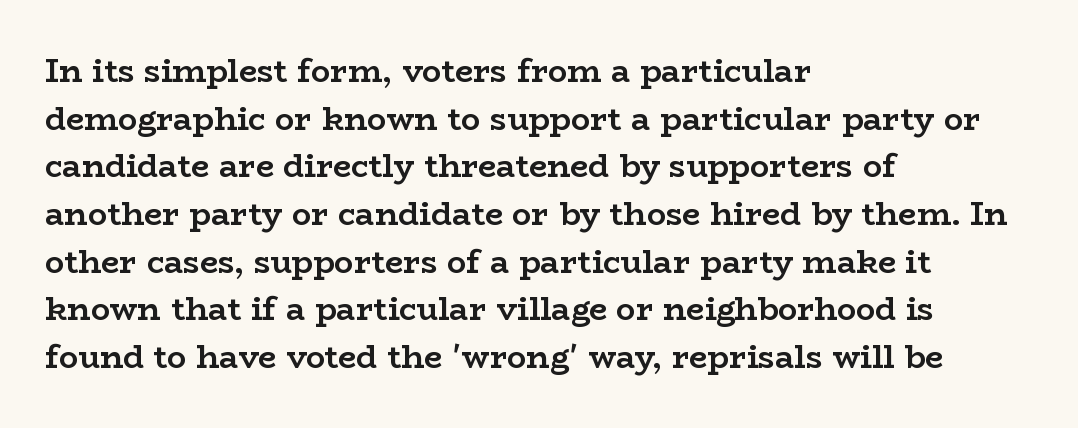
Q: Is the text bold? A: Yes.
Q: Is the text italic (slanted)? A: No, it is upright.
Q: Is the typeface a serif or a sans-serif typeface? A: Serif.
Q: Is the text underlined? A: No.
Q: How is the paragraph aligned? A: Left-aligned.
Q: Is the spacing between letters normal or unusually wide? A: Normal.
Q: Is the spacing between lines tight, normal or loose? A: Normal.
Q: Width (condensed, normal, or wide)? A: Wide.
Q: Stroke contrast? A: Low.
Q: x-height? A: Medium.
Q: Monospaced? A: No.
